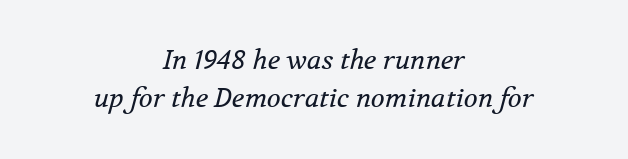
The image shows 26 px text type, italic (leaning right); set centered, normal line spacing (1.46x), normal letter spacing, not underlined.
